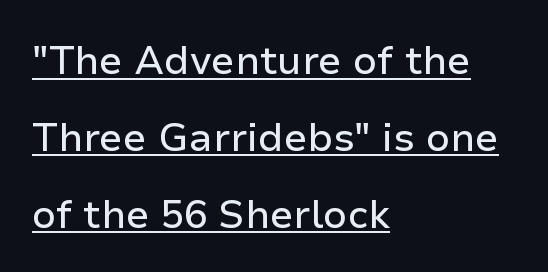
{"serif": "no", "italic": "no", "width": "normal", "stroke_contrast": "low", "x_height": "medium", "monospaced": "no", "underline": "yes", "align": "left", "line_spacing": "loose", "line_spacing_ratio": 1.97, "letter_spacing": "normal", "letter_spacing_em": 0.0, "glyph_px": 39}
